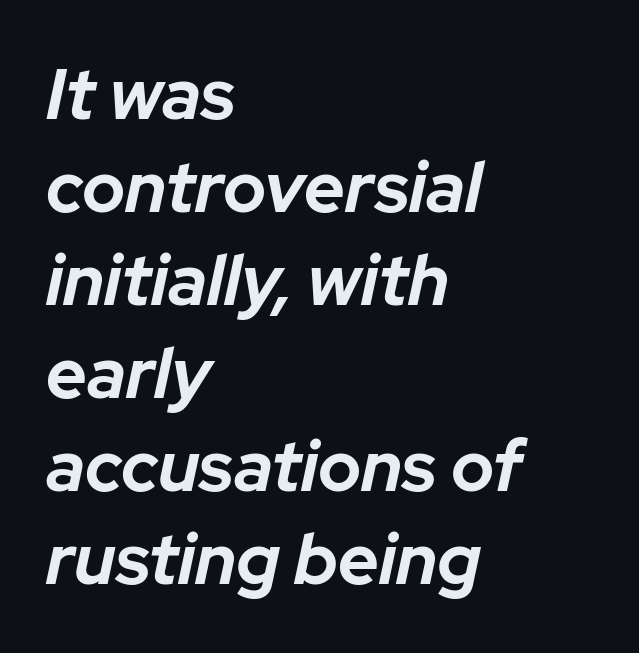
The image shows 71 px bold type, italic (leaning right); set left-aligned, normal line spacing (1.31x), normal letter spacing, not underlined; low stroke contrast and a medium x-height.
